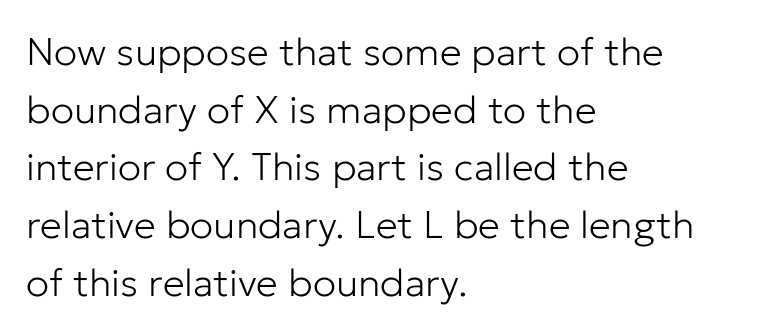
The image shows 39 px light sans-serif type, upright; set left-aligned, normal line spacing (1.48x), normal letter spacing, not underlined; low stroke contrast and a medium x-height.
